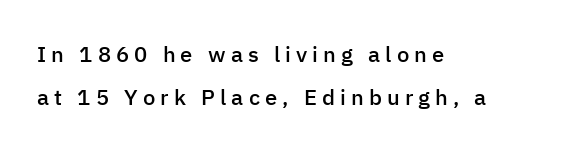
{"italic": "no", "bold": "semi", "underline": "no", "align": "left", "line_spacing": "loose", "line_spacing_ratio": 1.97, "letter_spacing": "wide", "letter_spacing_em": 0.23, "glyph_px": 22}
